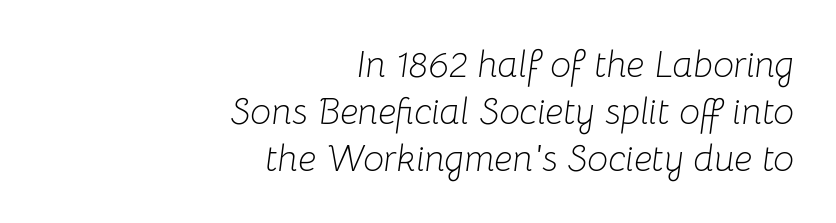
Q: Is the text bold? A: No.
Q: Is the text italic (slanted)? A: Yes, it leans right by about 8 degrees.
Q: Is the text underlined? A: No.
Q: How is the paragraph aligned? A: Right-aligned.
Q: Is the spacing between letters normal or unusually wide? A: Normal.
Q: Is the spacing between lines tight, normal or loose? A: Normal.
Q: Width (condensed, normal, or wide)? A: Normal.
Q: Stroke contrast? A: Low.
Q: x-height? A: Medium.
Q: Monospaced? A: No.
